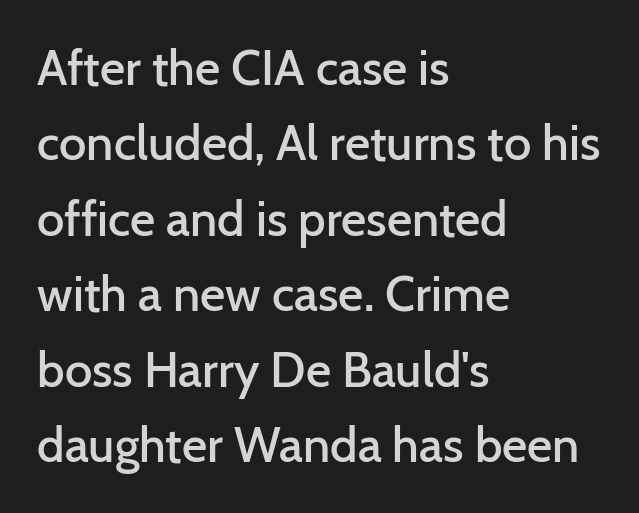
{"serif": "no", "italic": "no", "bold": "semi", "weight": "semibold", "width": "normal", "stroke_contrast": "low", "x_height": "medium", "monospaced": "no", "underline": "no", "align": "left", "line_spacing": "normal", "line_spacing_ratio": 1.54, "letter_spacing": "normal", "letter_spacing_em": 0.0, "glyph_px": 49}
